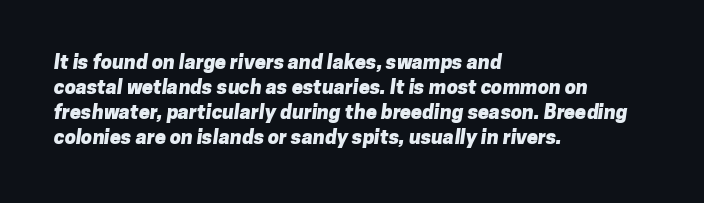
{"bold": "yes", "underline": "no", "align": "left", "line_spacing": "normal", "line_spacing_ratio": 1.25, "letter_spacing": "normal", "letter_spacing_em": 0.0, "glyph_px": 20}
